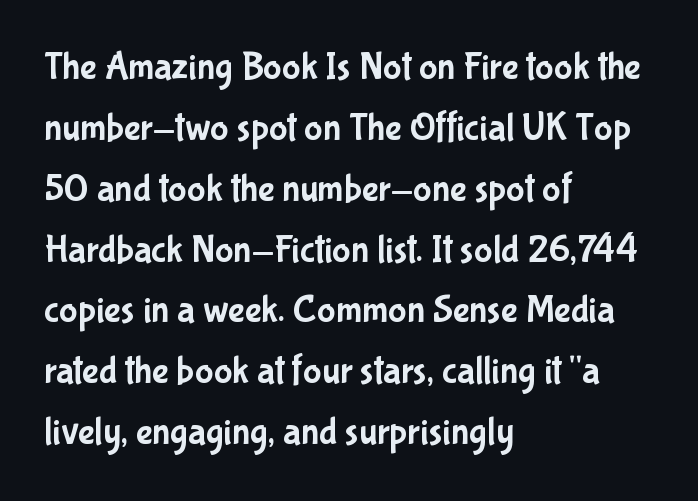
{"serif": "no", "italic": "no", "width": "condensed", "stroke_contrast": "low", "x_height": "medium", "monospaced": "no", "underline": "no", "align": "left", "line_spacing": "normal", "line_spacing_ratio": 1.56, "letter_spacing": "normal", "letter_spacing_em": 0.0, "glyph_px": 39}
